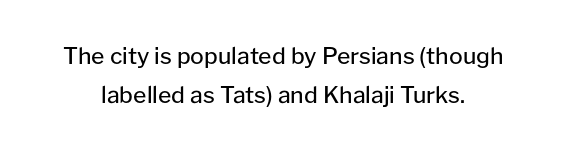
Tall strokes in this sample are plumb rather than angled. Check under the words: just untouched page. Each word holds together tightly as a unit, with standard inter-letter gaps. The letters look calm and open, with moderate or lighter stems.
